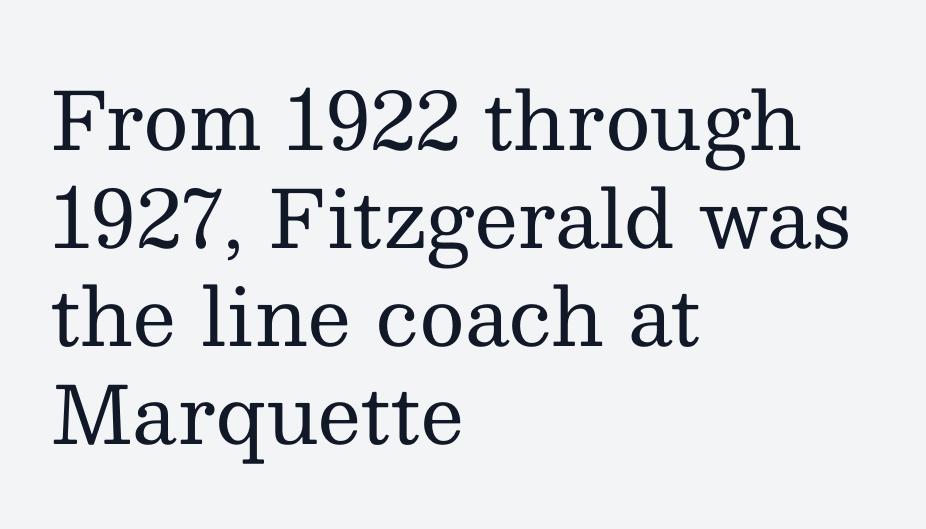
The passage shown is not underscored anywhere. Stroke thickness stays within the range of a standard reading face or lighter. Check where the strokes stop: tiny serifs finish them off. Note the varied advance widths — an 'i' is clearly narrower than an 'm'.
